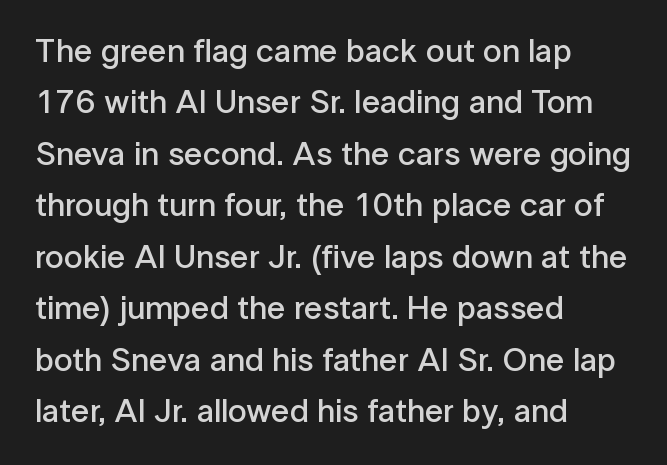
The image shows 33 px semibold sans-serif type, upright; set left-aligned, normal line spacing (1.56x), normal letter spacing, not underlined; low stroke contrast and a medium x-height.
